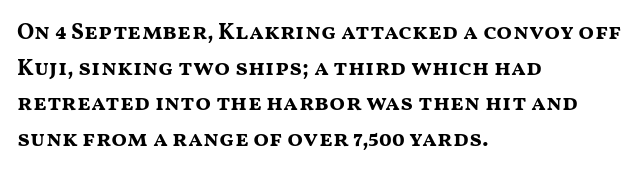
{"italic": "no", "bold": "yes", "underline": "no", "align": "left", "line_spacing": "normal", "line_spacing_ratio": 1.55, "letter_spacing": "normal", "letter_spacing_em": 0.0, "glyph_px": 23}
